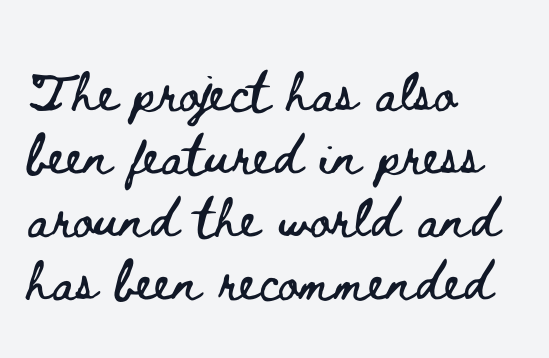
{"width": "wide", "stroke_contrast": "low", "x_height": "small", "monospaced": "no", "underline": "no", "align": "left", "line_spacing": "normal", "line_spacing_ratio": 1.26, "letter_spacing": "normal", "letter_spacing_em": 0.0, "glyph_px": 50}
